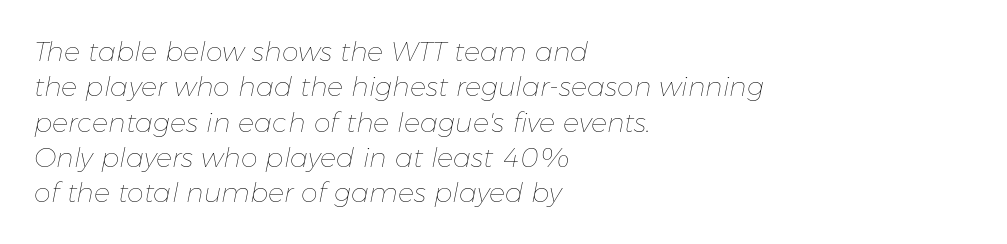
{"italic": "yes", "lean": "right", "slant_degrees": 11, "bold": "no", "underline": "no", "align": "left", "line_spacing": "normal", "line_spacing_ratio": 1.31, "letter_spacing": "normal", "letter_spacing_em": 0.0, "glyph_px": 27}
